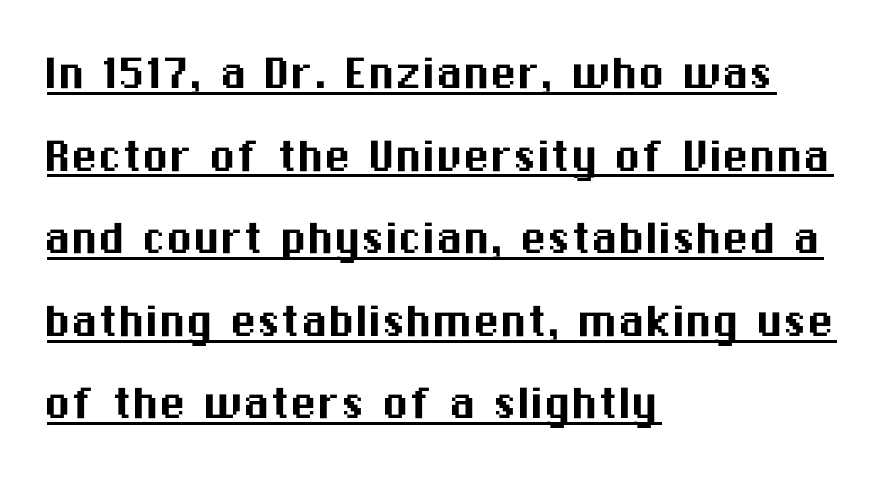
Short and long lines alike share a common starting point at left. Every character sits straight up, as roman type does. The type is set solid horizontally, with unmodified tracking. Decoration check: the copy is underlined.
